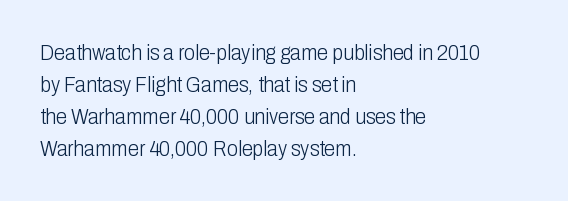
The image shows 22 px text type, upright; set left-aligned, normal line spacing (1.45x), normal letter spacing, not underlined.
